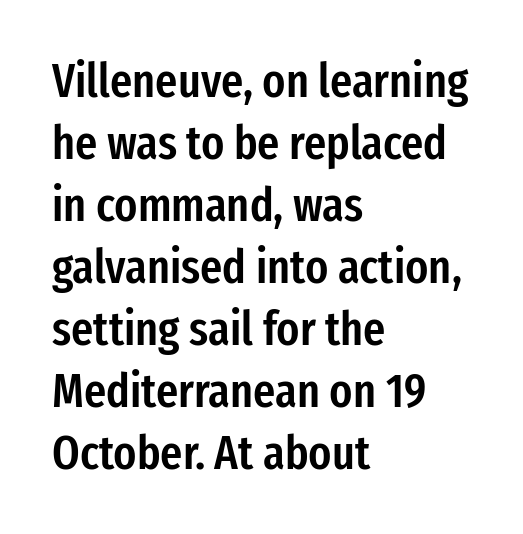
The strip under each line holds only bare page. This sample uses an upright cut, with every glyph sitting square on the baseline. The face used here is a sans, in the tradition of grotesques and geometrics. The gaps between neighbouring characters are ordinary and unremarkable. The line-height multiplier appears to be the usual default. If you drew a ruler down the left edge, every line would touch it.
